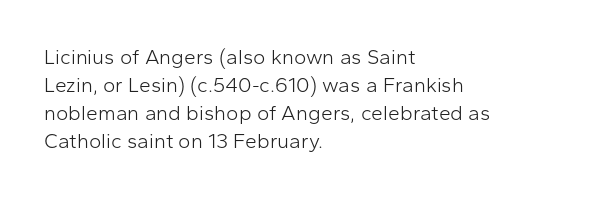
Q: Is the text bold? A: No.
Q: Is the text italic (slanted)? A: No, it is upright.
Q: Is the text underlined? A: No.
Q: How is the paragraph aligned? A: Left-aligned.
Q: Is the spacing between letters normal or unusually wide? A: Normal.
Q: Is the spacing between lines tight, normal or loose? A: Normal.
